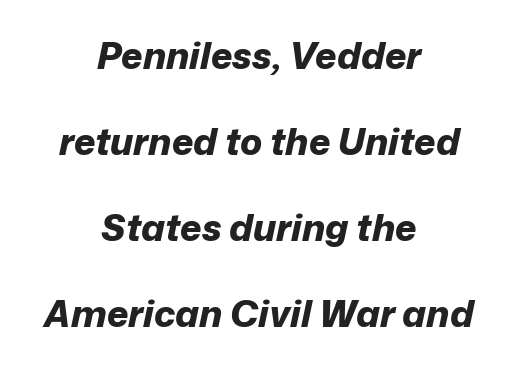
Strokes here are thick enough to call this a true bold. The lines in this sample share a center point and differ in where they start and stop. Think of a printed novel: that variable character pitch is what you see here. Vertical spacing — loose. A typesetter would call this zero additional tracking.
